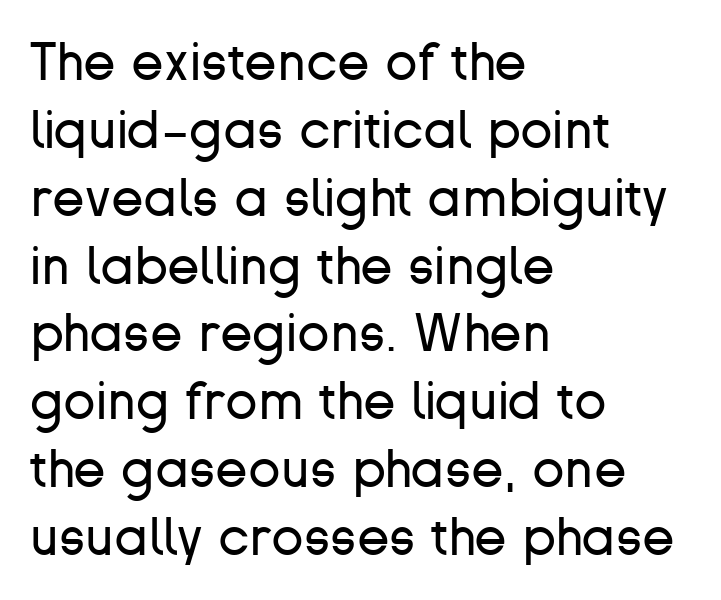
{"serif": "no", "italic": "no", "bold": "no", "weight": "regular", "width": "normal", "stroke_contrast": "low", "x_height": "medium", "monospaced": "no", "underline": "no", "align": "left", "line_spacing": "normal", "line_spacing_ratio": 1.28, "letter_spacing": "normal", "letter_spacing_em": 0.0, "glyph_px": 53}
